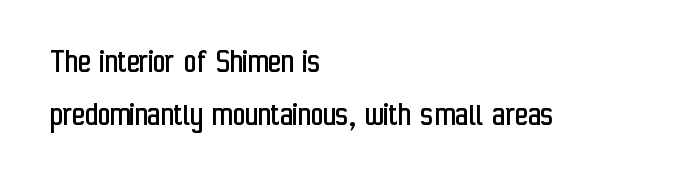
Q: Is the text bold? A: No.
Q: Is the text italic (slanted)? A: No, it is upright.
Q: Is the typeface a serif or a sans-serif typeface? A: Sans-serif.
Q: Is the text underlined? A: No.
Q: How is the paragraph aligned? A: Left-aligned.
Q: Is the spacing between letters normal or unusually wide? A: Normal.
Q: Is the spacing between lines tight, normal or loose? A: Normal.
Q: Width (condensed, normal, or wide)? A: Condensed.
Q: Stroke contrast? A: Low.
Q: x-height? A: Medium.
Q: Monospaced? A: No.
